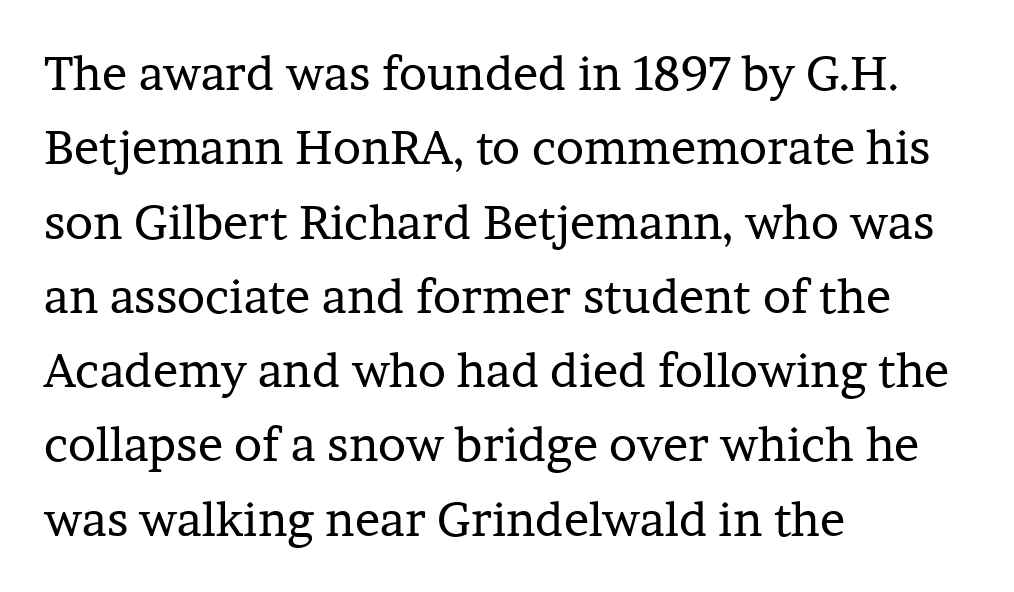
Anything drawn beneath the words? Only blank space. Each stroke keeps to a modest, everyday thickness or less. This sample has the flowing, uneven cadence of proportional lettering. Vertical spacing — default. Horizontally, the lines are justified to the leading edge only.
